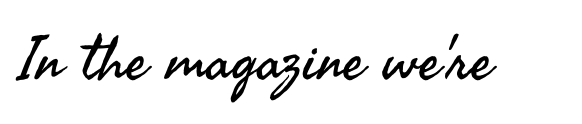
{"serif": "no", "bold": "no", "weight": "regular", "width": "normal", "stroke_contrast": "medium", "x_height": "small", "monospaced": "no", "underline": "no", "letter_spacing": "normal", "letter_spacing_em": 0.0, "glyph_px": 61}
